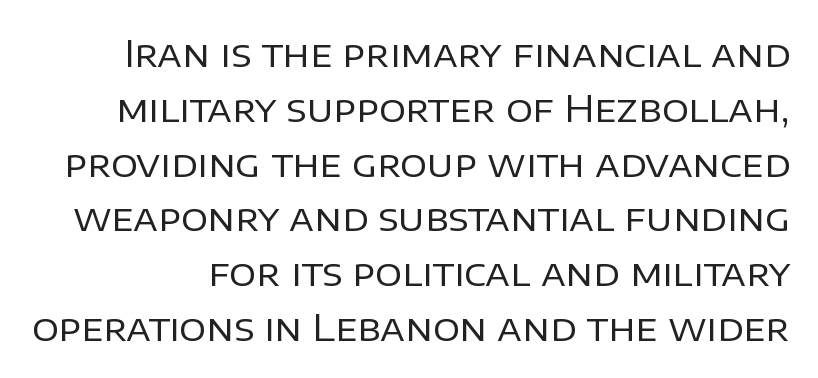
{"serif": "no", "italic": "no", "bold": "no", "weight": "regular", "width": "normal", "stroke_contrast": "low", "x_height": "large", "monospaced": "no", "underline": "no", "line_spacing": "normal", "line_spacing_ratio": 1.48, "letter_spacing": "normal", "letter_spacing_em": 0.0, "glyph_px": 37}
